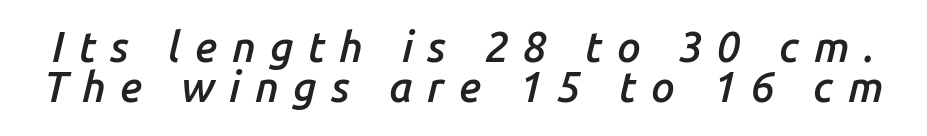
Q: Is the text bold? A: Semi-bold.
Q: Is the text italic (slanted)? A: Yes, it leans right by about 14 degrees.
Q: Is the text underlined? A: No.
Q: Is the spacing between letters normal or unusually wide? A: Unusually wide.
Q: Is the spacing between lines tight, normal or loose? A: Tight.
Q: Width (condensed, normal, or wide)? A: Normal.
Q: Stroke contrast? A: Low.
Q: x-height? A: Medium.
Q: Monospaced? A: No.
